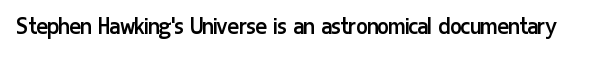
The image shows 27 px text type, upright; set normal letter spacing, not underlined.
